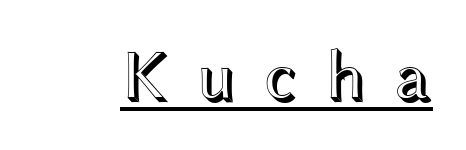
Varying glyph widths throughout — classic text-font behaviour. The lettering stays uniformly vertical, giving the passage a roman look. Honestly, the letter spacing is so wide it's the main thing you notice. The words here are underlined.
